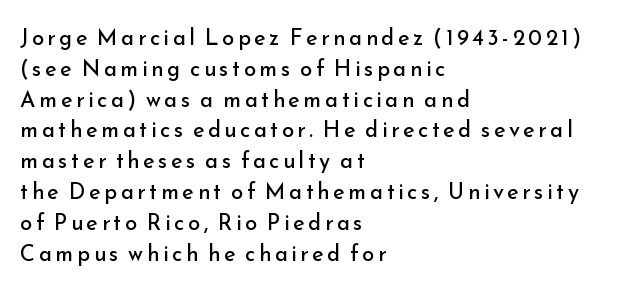
{"italic": "no", "bold": "no", "underline": "no", "align": "left", "line_spacing": "normal", "line_spacing_ratio": 1.4, "glyph_px": 22}
